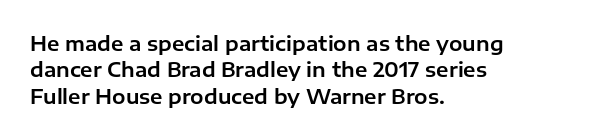
Default kerning and tracking; the words read as compact shapes. Evenly set lines give the paragraph a standard silhouette. In CSS terms this would be text-align: left. A bare baseline throughout the passage. Every character sits straight up, as roman type does.
